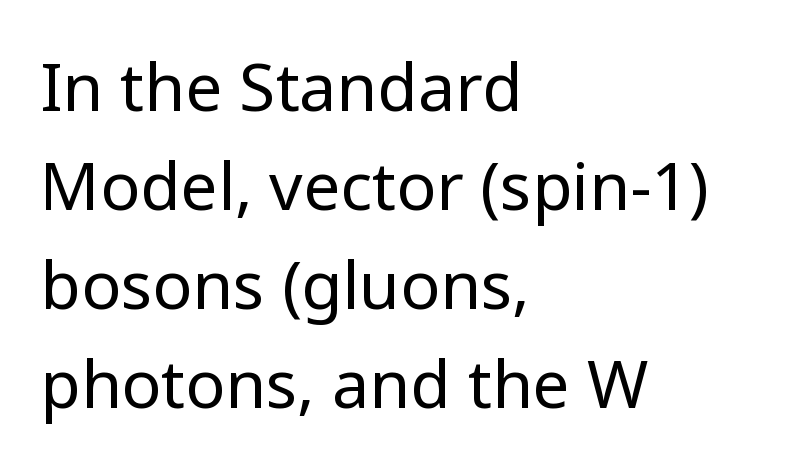
{"serif": "no", "italic": "no", "bold": "no", "weight": "regular", "width": "normal", "stroke_contrast": "low", "x_height": "medium", "monospaced": "no", "underline": "no", "align": "left", "line_spacing": "normal", "line_spacing_ratio": 1.5, "letter_spacing": "normal", "letter_spacing_em": 0.0, "glyph_px": 66}
